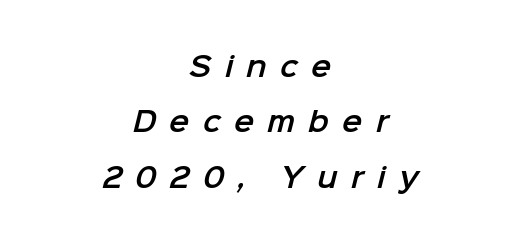
Q: Is the text underlined? A: No.
Q: How is the paragraph aligned? A: Centered.
Q: Is the spacing between letters normal or unusually wide? A: Unusually wide.
Q: Is the spacing between lines tight, normal or loose? A: Loose.
